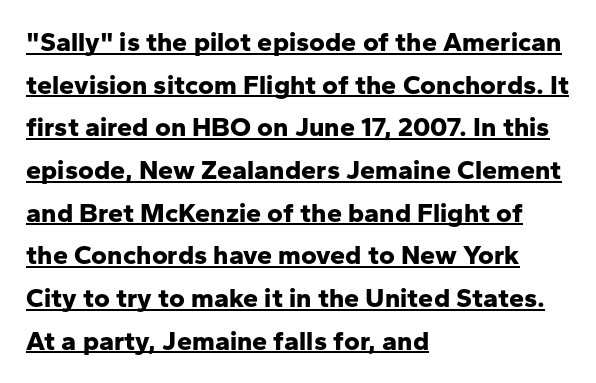
These lines keep a tight, regular rhythm from letter to letter. This rendering uses left alignment, leaving the right contour irregular. Strokes here are thick enough to call this a true bold. These lines sit exactly where default settings would place them. Looks like someone drew a line under every word here.
